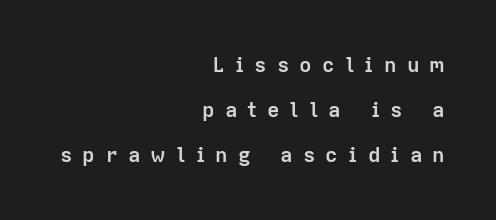
Whoever set this chose breathing room over compactness in the vertical rhythm. Loose tracking; the words dissolve into strings of separated letters. Pretty heavy lettering here — definitely bold. Style check: upright. The space beneath each line is pristine and unruled. The rag falls on the left side of this text block.
